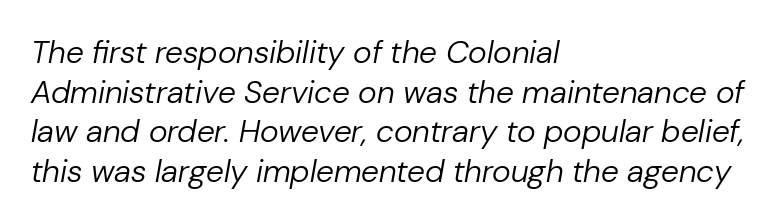
The image shows 32 px regular-weight type, italic (leaning right); set left-aligned, line spacing 1.24x, normal letter spacing, not underlined; low stroke contrast and a medium x-height.
